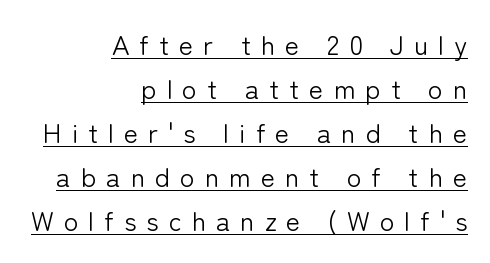
Q: Is the text bold? A: No.
Q: Is the text italic (slanted)? A: No, it is upright.
Q: Is the text underlined? A: Yes.
Q: How is the paragraph aligned? A: Right-aligned.
Q: Is the spacing between letters normal or unusually wide? A: Unusually wide.
Q: Is the spacing between lines tight, normal or loose? A: Normal.
